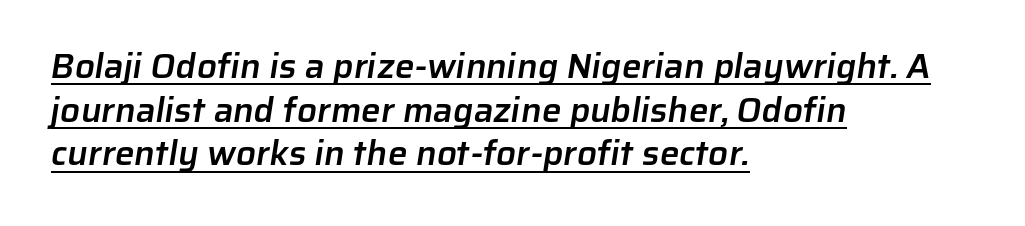
The passage shown is underscored from start to finish. The space between consecutive lines is moderate. Line beginnings align vertically; line endings do not. These lines keep a tight, regular rhythm from letter to letter. A bit beefed up — I'd call it semibold rather than bold. The typeface chosen for these lines omits serifs.
